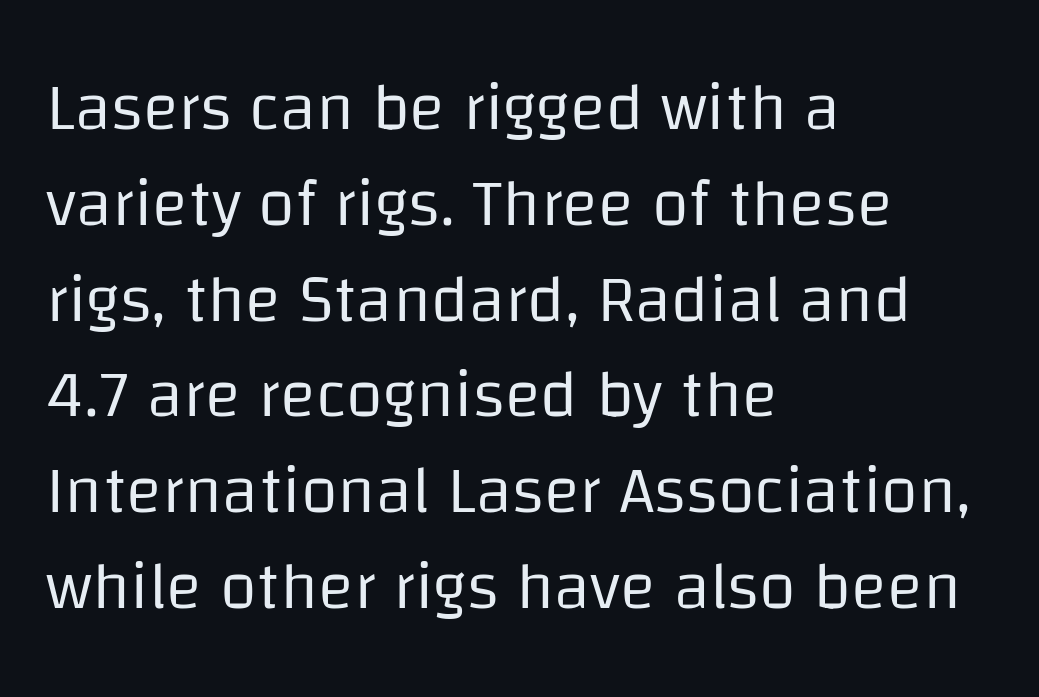
{"serif": "no", "italic": "no", "bold": "no", "weight": "regular", "width": "normal", "stroke_contrast": "low", "x_height": "large", "monospaced": "no", "underline": "no", "align": "left", "line_spacing": "normal", "line_spacing_ratio": 1.43, "letter_spacing": "normal", "letter_spacing_em": 0.0, "glyph_px": 67}
